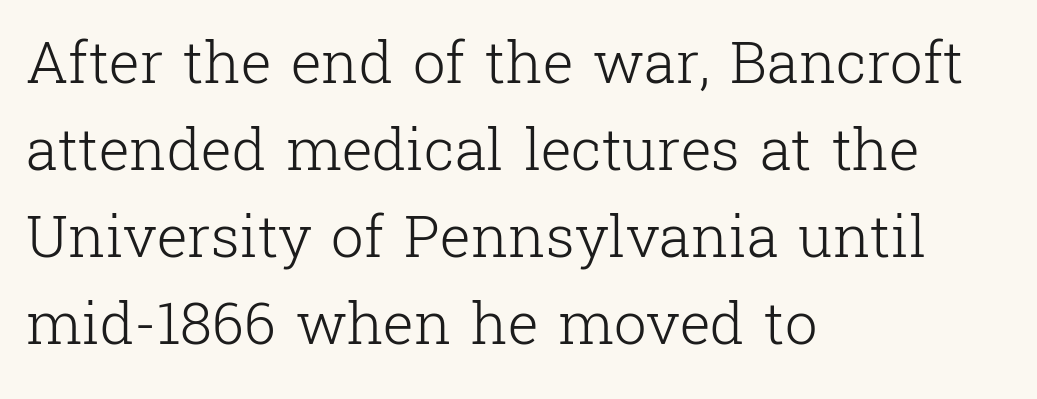
Each letter's strokes conclude with small projecting serifs. Is the letter spacing exaggerated? No — it looks like the ordinary default. The font's upright variant was chosen for this text. A classic flush-left, rag-right setting is used for this passage. Descenders are the only things crossing below the line.
